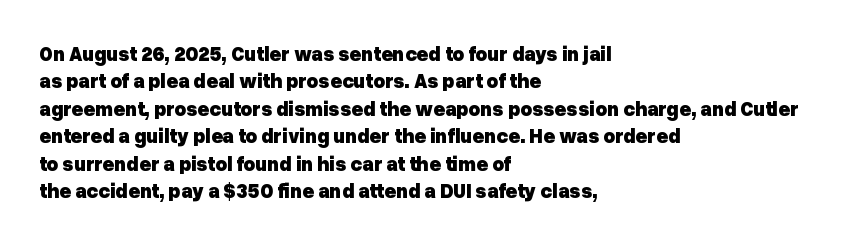
Here the glyphs are tracked normally, forming tight word shapes. The lettering stays uniformly vertical, giving the passage a roman look. The strokes are fattened all the way to bold. This sample keeps an unexceptional amount of space between lines. Underline: absent.
